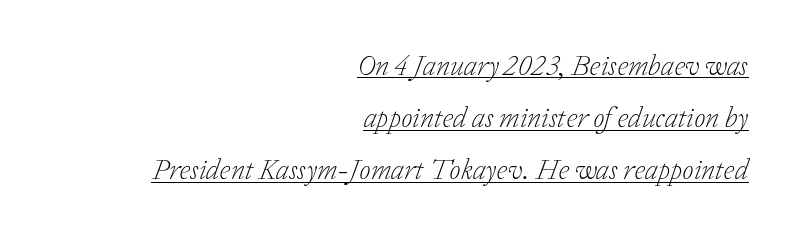
Observe the ordinary spacing: letters are neighbours, not strangers. Line endings align vertically; line beginnings do not. Character widths vary here, with narrow letters taking less room than wide ones. No letter is thick-stroked: the sample isn't bold.
